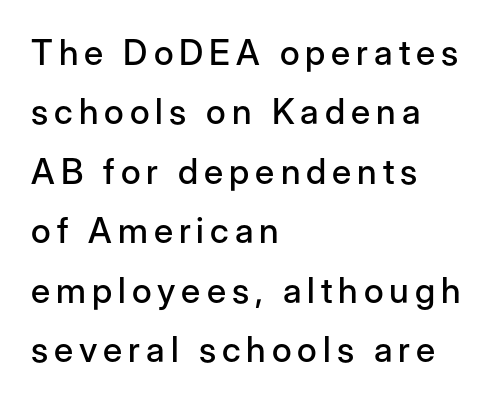
{"serif": "no", "italic": "no", "width": "normal", "stroke_contrast": "low", "x_height": "medium", "monospaced": "no", "underline": "no", "align": "left", "line_spacing": "normal", "line_spacing_ratio": 1.7, "glyph_px": 35}
